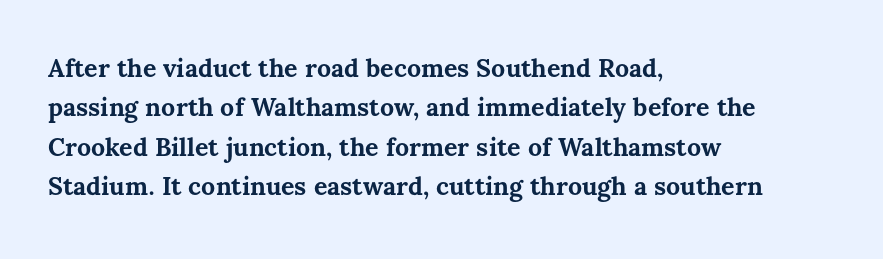
{"italic": "no", "bold": "yes", "underline": "no", "align": "left", "line_spacing": "normal", "line_spacing_ratio": 1.58, "letter_spacing": "normal", "letter_spacing_em": 0.0, "glyph_px": 25}
